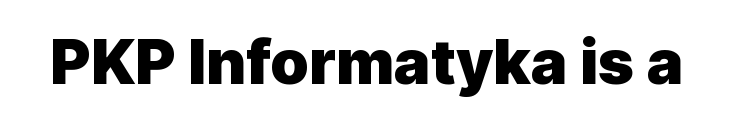
Q: Is the text bold? A: Yes.
Q: Is the text italic (slanted)? A: No, it is upright.
Q: Is the typeface a serif or a sans-serif typeface? A: Sans-serif.
Q: Is the text underlined? A: No.
Q: Is the spacing between letters normal or unusually wide? A: Normal.
Q: Width (condensed, normal, or wide)? A: Normal.
Q: x-height? A: Medium.
Q: Monospaced? A: No.
